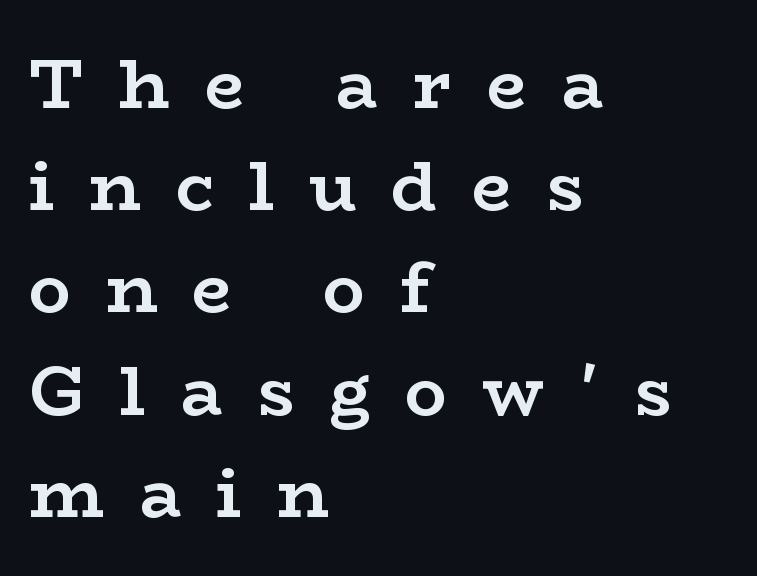
Q: Is the text bold? A: Yes.
Q: Is the text italic (slanted)? A: No, it is upright.
Q: Is the typeface a serif or a sans-serif typeface? A: Serif.
Q: Is the text underlined? A: No.
Q: How is the paragraph aligned? A: Left-aligned.
Q: Is the spacing between letters normal or unusually wide? A: Unusually wide.
Q: Is the spacing between lines tight, normal or loose? A: Normal.
Q: Width (condensed, normal, or wide)? A: Wide.
Q: Stroke contrast? A: Low.
Q: x-height? A: Medium.
Q: Monospaced? A: No.
